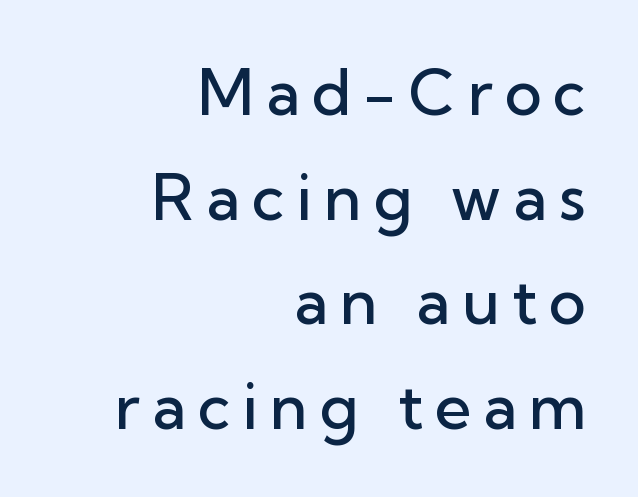
{"serif": "no", "italic": "no", "bold": "semi", "weight": "semibold", "width": "normal", "stroke_contrast": "low", "x_height": "medium", "monospaced": "no", "underline": "no", "align": "right", "line_spacing": "normal", "line_spacing_ratio": 1.66, "glyph_px": 63}
